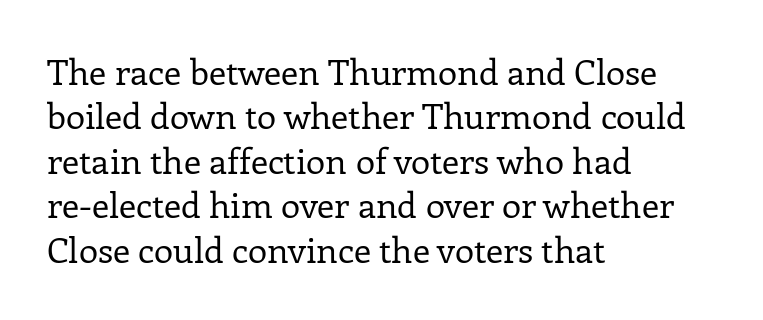
The image shows 35 px regular-weight serif type, upright; set left-aligned, normal line spacing (1.27x), normal letter spacing, not underlined; low stroke contrast and a medium x-height.
